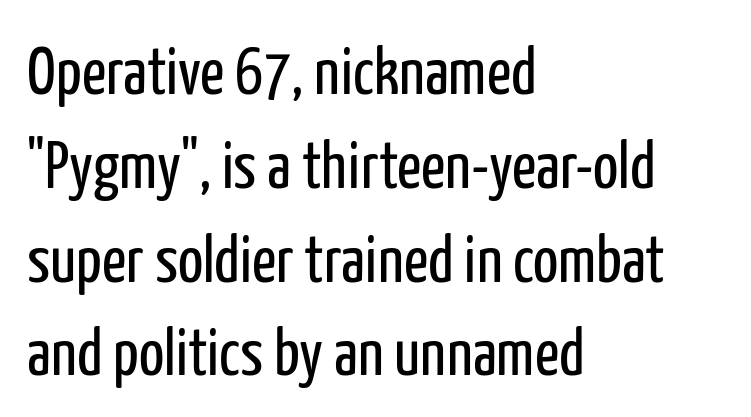
The image shows 67 px regular-weight, condensed sans-serif type, upright; set left-aligned, normal line spacing (1.4x), normal letter spacing, not underlined; low stroke contrast and a medium x-height.
